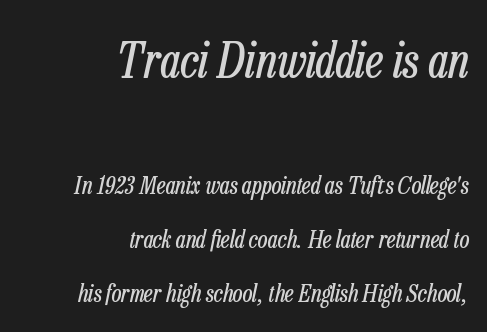
{"italic": "yes", "lean": "right", "slant_degrees": 13, "bold": "no", "weight": "regular", "width": "condensed", "stroke_contrast": "low", "x_height": "medium", "monospaced": "no", "underline": "no", "align": "right", "line_spacing": "loose", "line_spacing_ratio": 2.25, "letter_spacing": "normal", "letter_spacing_em": 0.0, "larger_block": "first", "size_ratio": 2.0, "glyph_px": 48}
